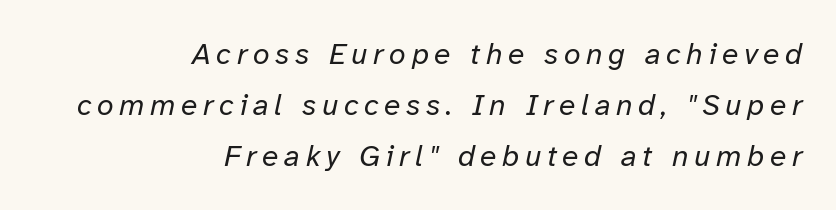
The image shows 30 px regular-weight type, italic (leaning right); set right-aligned, normal line spacing (1.7x), not underlined; low stroke contrast and a medium x-height.
